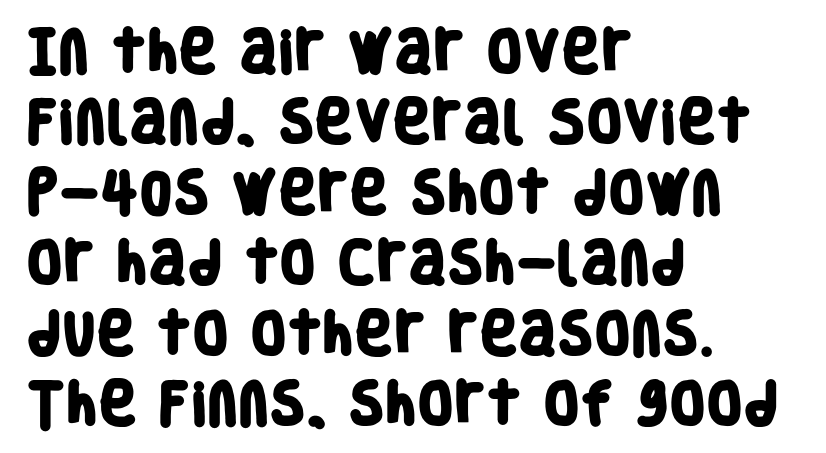
The image shows 47 px heavy, condensed sans-serif type; set left-aligned, normal line spacing (1.5x), normal letter spacing, not underlined; low stroke contrast and a large x-height.
